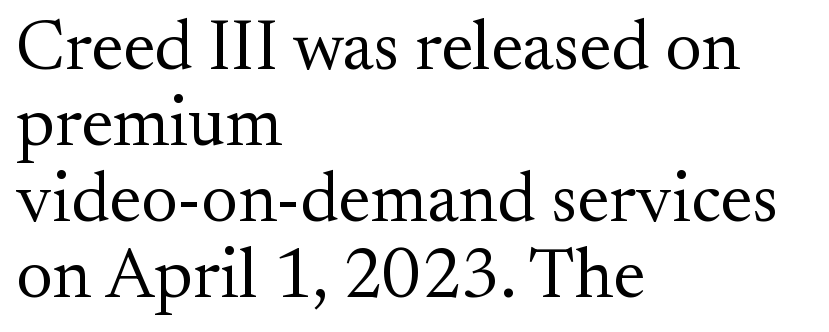
The image shows 71 px regular-weight serif type, upright; set left-aligned, tight line spacing (1.07x), normal letter spacing, not underlined; medium stroke contrast and a small x-height.
